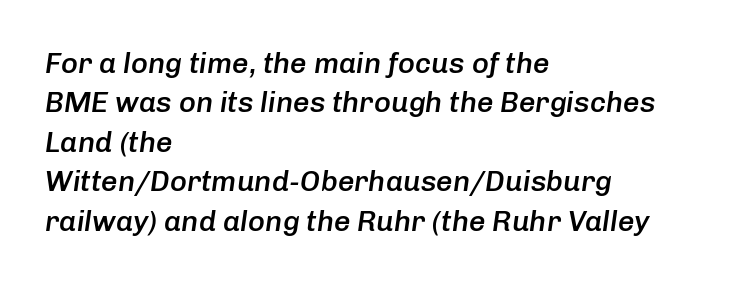
Letters rest on an invisible, unmarked baseline. The strokes are fattened partway — semibold, not bold. The face used here is proportionally spaced, like ordinary book or web type. Regarding leading, the lines here are spaced in the standard way. Every character sits at an angle, as italics do.
